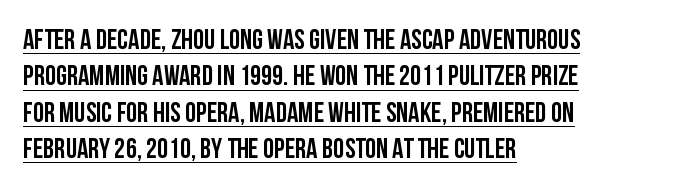
The image shows 28 px condensed sans-serif type, upright; set left-aligned, normal line spacing (1.3x), normal letter spacing, underlined; low stroke contrast and a large x-height.
